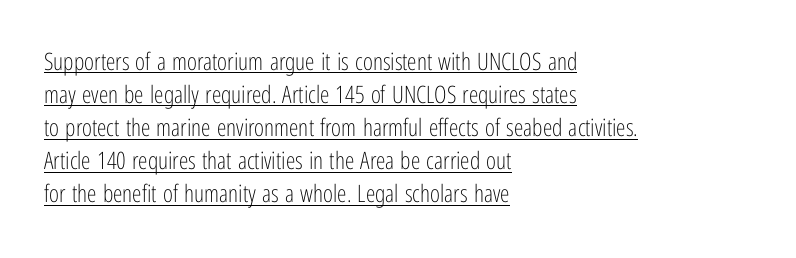
Q: Is the text bold? A: No.
Q: Is the text italic (slanted)? A: No, it is upright.
Q: Is the text underlined? A: Yes.
Q: How is the paragraph aligned? A: Left-aligned.
Q: Is the spacing between letters normal or unusually wide? A: Normal.
Q: Is the spacing between lines tight, normal or loose? A: Normal.
